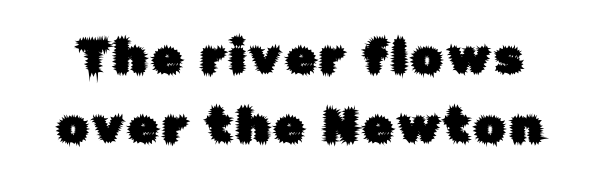
The image shows 48 px sans-serif type, upright; set normal line spacing (1.44x), not underlined; low stroke contrast and a medium x-height.
